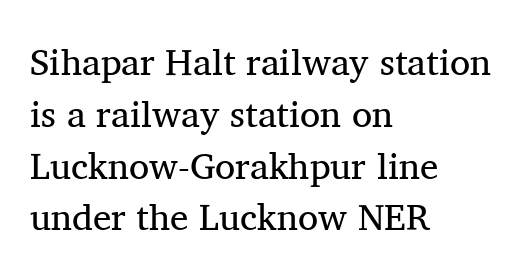
The image shows 37 px regular-weight serif type, upright; set left-aligned, normal line spacing (1.4x), normal letter spacing, not underlined; medium stroke contrast and a medium x-height.
